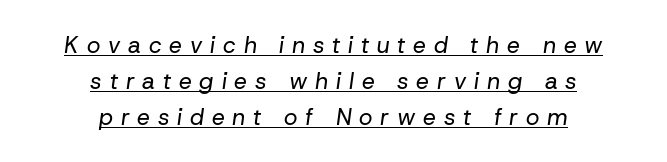
Q: Is the text bold? A: No.
Q: Is the text italic (slanted)? A: Yes, it leans right by about 8 degrees.
Q: Is the text underlined? A: Yes.
Q: How is the paragraph aligned? A: Centered.
Q: Is the spacing between letters normal or unusually wide? A: Unusually wide.
Q: Is the spacing between lines tight, normal or loose? A: Normal.
